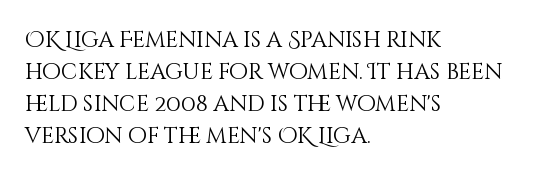
Q: Is the text bold? A: No.
Q: Is the text italic (slanted)? A: No, it is upright.
Q: Is the text underlined? A: No.
Q: How is the paragraph aligned? A: Left-aligned.
Q: Is the spacing between letters normal or unusually wide? A: Normal.
Q: Is the spacing between lines tight, normal or loose? A: Normal.
